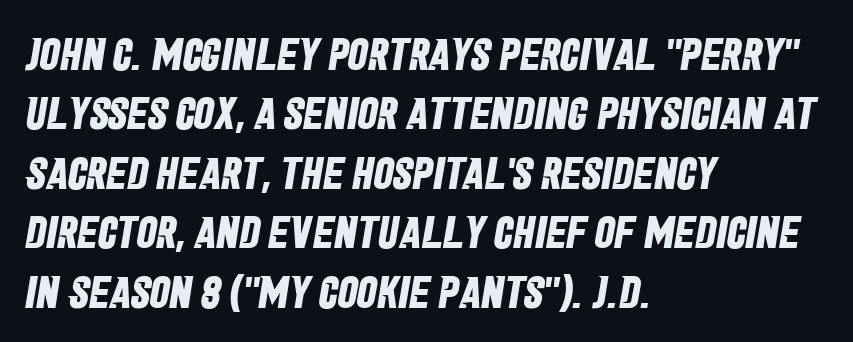
Nobody touched the tracking dial on this one. A student would call this left alignment; a typographer would say flush left, rag right. Decoration check: the copy has no underline. The face used here is a sans, in the tradition of grotesques and geometrics. The face used here is proportionally spaced, like ordinary book or web type. Heavy-handed strokes throughout: this text is bold.
